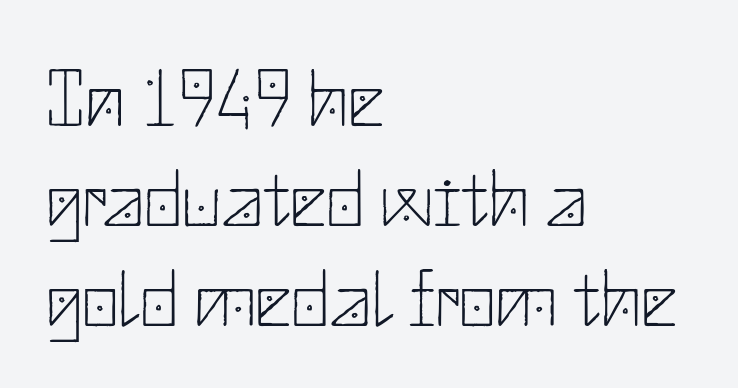
Nope, no serifs anywhere on these letters. The rendering anchors every line to the left-hand side. These lines keep a tight, regular rhythm from letter to letter. A light-to-regular cut is what we see here. The strip under each line holds only bare page.
